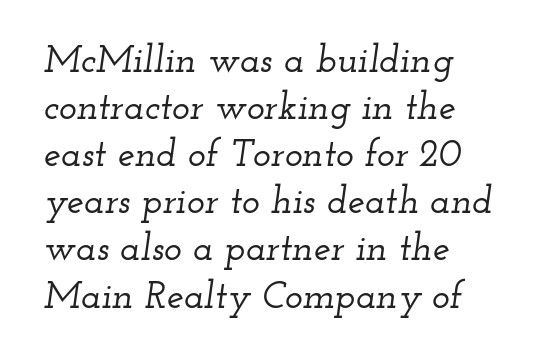
The typeface chosen for these lines features serifs. Horizontally, the lines are justified to the leading edge only. The gaps between neighbouring characters are ordinary and unremarkable. Words float on clear page, feet unadorned. These lines are rendered in a variable-pitch font.
